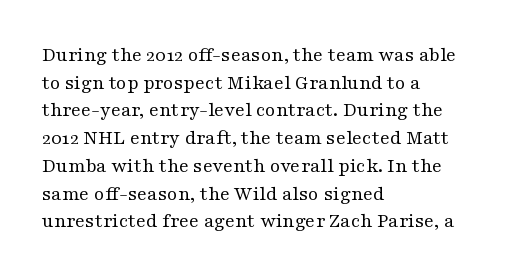
{"italic": "no", "bold": "no", "underline": "no", "align": "left", "line_spacing": "normal", "line_spacing_ratio": 1.32, "letter_spacing": "normal", "letter_spacing_em": 0.0, "glyph_px": 21}
